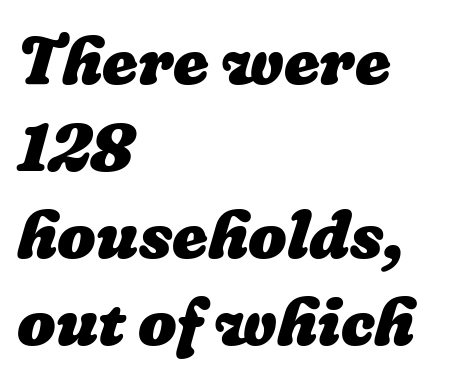
Q: Is the text bold? A: Yes.
Q: Is the text underlined? A: No.
Q: How is the paragraph aligned? A: Left-aligned.
Q: Is the spacing between letters normal or unusually wide? A: Normal.
Q: Is the spacing between lines tight, normal or loose? A: Normal.
Q: Width (condensed, normal, or wide)? A: Normal.
Q: Stroke contrast? A: Low.
Q: x-height? A: Medium.
Q: Monospaced? A: No.
